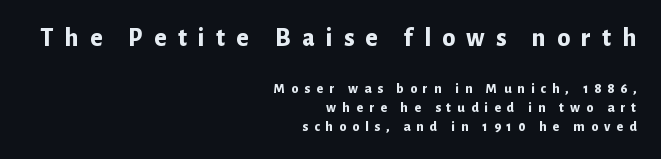
The image shows 26 px bold type, upright; set right-aligned, normal line spacing (1.35x), unusually wide letter spacing (+0.43 em), not underlined; the first (top) block is 1.86x larger.
